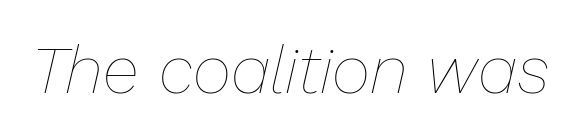
Characters follow at the spacing the type designer built in. No chunkiness to these letters — they're not bold. If you drew a line through each stem, it would be angled. Varying glyph widths throughout — classic text-font behaviour. The zone under the glyphs is completely vacant.
